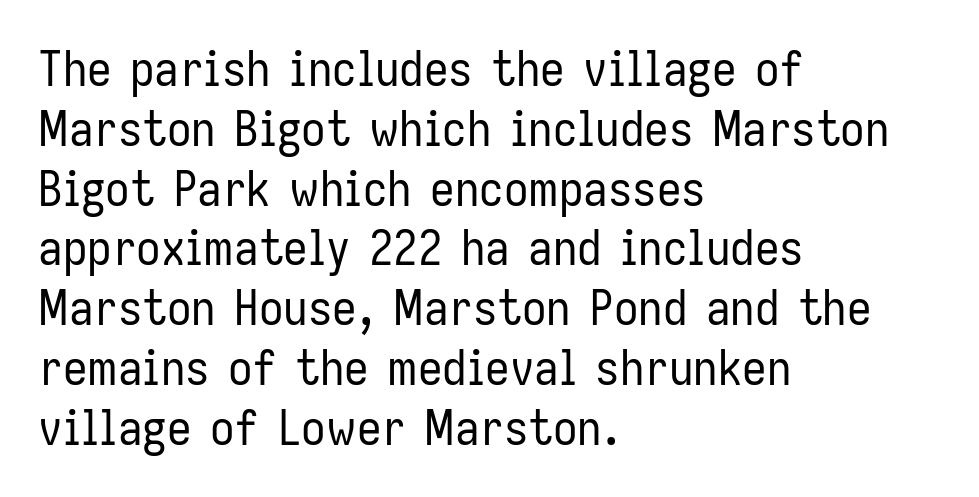
The image shows 49 px regular-weight, condensed sans-serif type, upright; set left-aligned, line spacing 1.22x, normal letter spacing, not underlined; low stroke contrast and a medium x-height.
